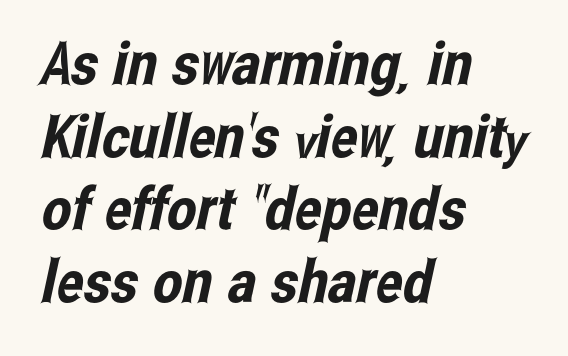
The image shows 59 px condensed sans-serif type; set left-aligned, line spacing 1.23x, normal letter spacing, not underlined; low stroke contrast and a medium x-height.
